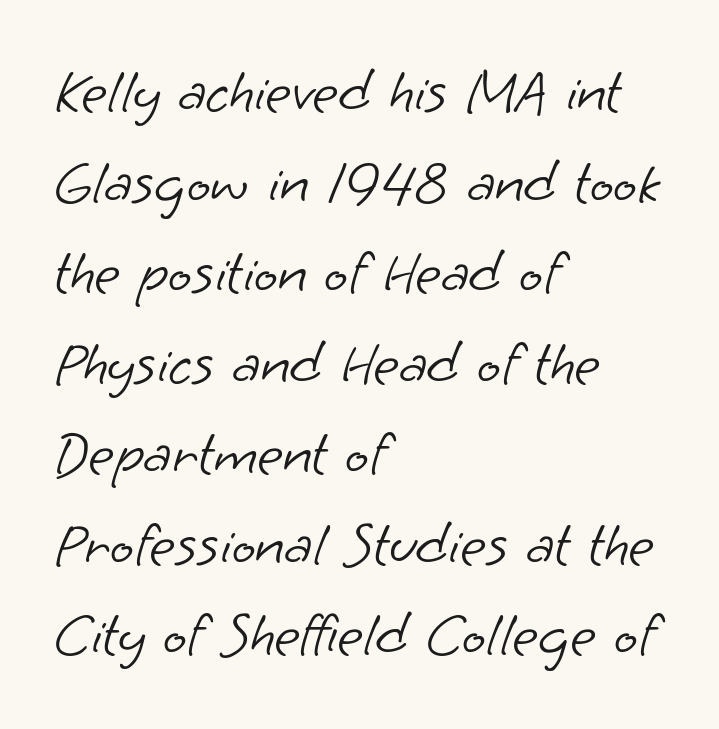
{"serif": "no", "bold": "no", "weight": "light", "width": "normal", "stroke_contrast": "low", "x_height": "small", "monospaced": "no", "underline": "no", "align": "left", "line_spacing": "normal", "line_spacing_ratio": 1.46, "letter_spacing": "normal", "letter_spacing_em": 0.0, "glyph_px": 62}
